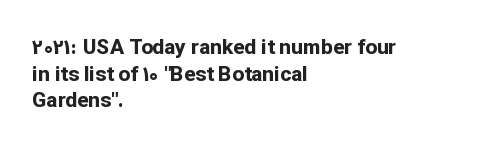
The image shows 21 px bold type, upright; set left-aligned, normal line spacing (1.27x), normal letter spacing, not underlined.
